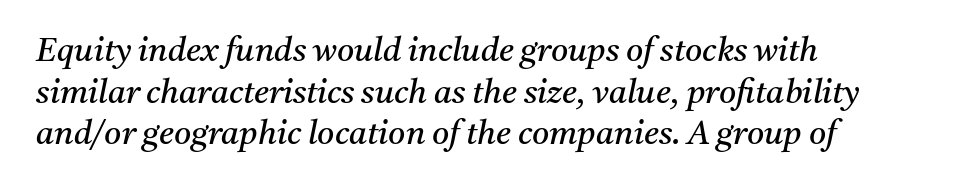
Q: Is the text bold? A: No.
Q: Is the text italic (slanted)? A: Yes, it leans right by about 11 degrees.
Q: Is the typeface a serif or a sans-serif typeface? A: Serif.
Q: Is the text underlined? A: No.
Q: How is the paragraph aligned? A: Left-aligned.
Q: Is the spacing between letters normal or unusually wide? A: Normal.
Q: Is the spacing between lines tight, normal or loose? A: Normal.
Q: Width (condensed, normal, or wide)? A: Normal.
Q: Stroke contrast? A: Medium.
Q: x-height? A: Medium.
Q: Monospaced? A: No.
